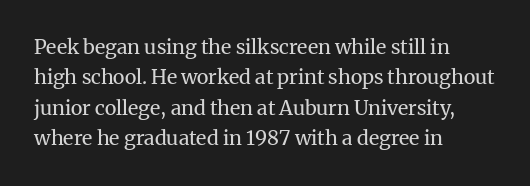
Q: Is the text bold? A: No.
Q: Is the text italic (slanted)? A: No, it is upright.
Q: Is the text underlined? A: No.
Q: How is the paragraph aligned? A: Left-aligned.
Q: Is the spacing between letters normal or unusually wide? A: Normal.
Q: Is the spacing between lines tight, normal or loose? A: Normal.
